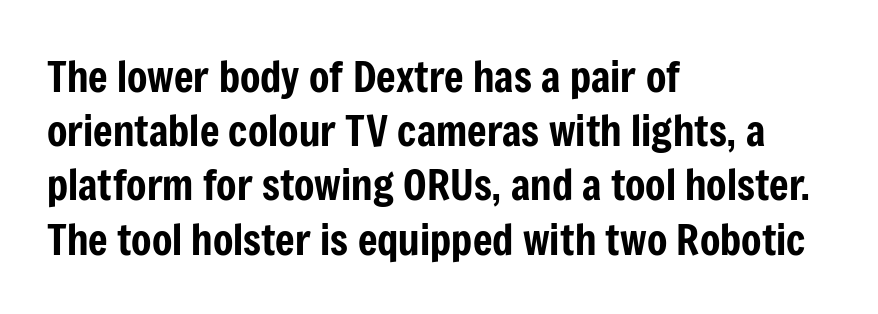
The image shows 42 px condensed sans-serif type, upright; set left-aligned, normal line spacing (1.29x), normal letter spacing, not underlined; low stroke contrast and a medium x-height.
